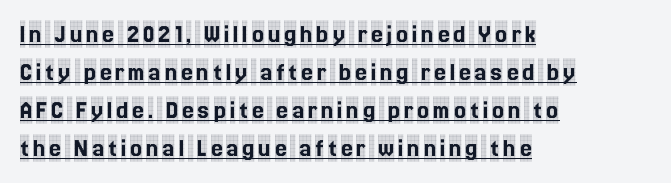
The designer left line spacing at the default. In designer terms, the underline attribute is active on this setting. A student would call this left alignment; a typographer would say flush left, rag right. Italic: no, the glyphs are upright roman.
